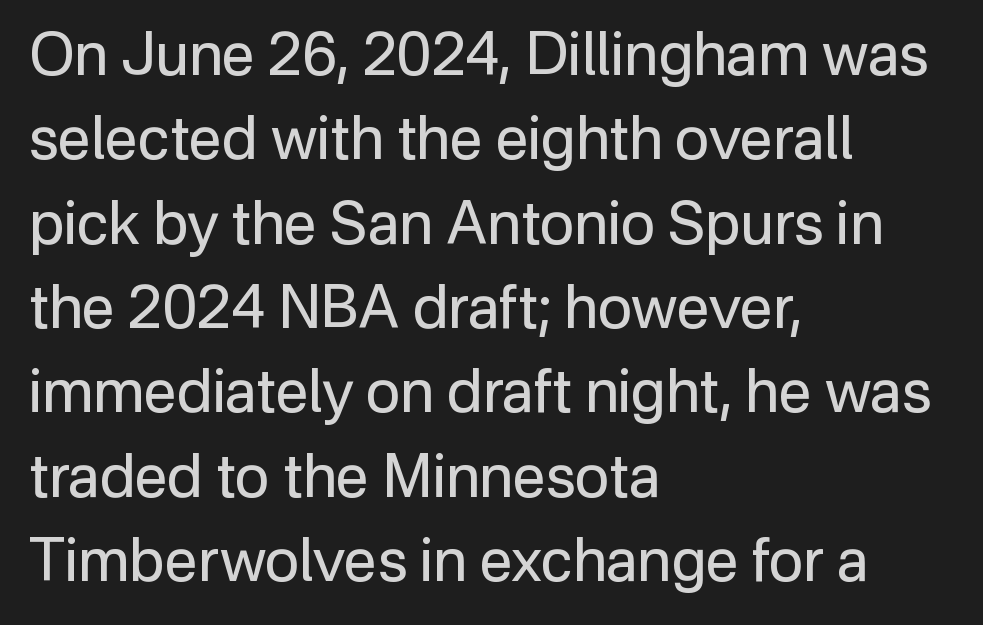
Q: Is the text bold? A: No.
Q: Is the text italic (slanted)? A: No, it is upright.
Q: Is the typeface a serif or a sans-serif typeface? A: Sans-serif.
Q: Is the text underlined? A: No.
Q: How is the paragraph aligned? A: Left-aligned.
Q: Is the spacing between letters normal or unusually wide? A: Normal.
Q: Is the spacing between lines tight, normal or loose? A: Normal.
Q: Width (condensed, normal, or wide)? A: Normal.
Q: Stroke contrast? A: Low.
Q: x-height? A: Medium.
Q: Monospaced? A: No.
